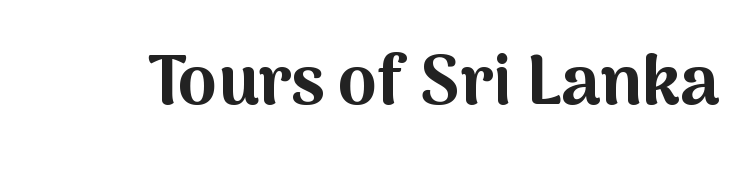
Q: Is the text bold? A: Yes.
Q: Is the text italic (slanted)? A: No, it is upright.
Q: Is the typeface a serif or a sans-serif typeface? A: Sans-serif.
Q: Is the text underlined? A: No.
Q: Is the spacing between letters normal or unusually wide? A: Normal.
Q: Width (condensed, normal, or wide)? A: Normal.
Q: Stroke contrast? A: Medium.
Q: x-height? A: Medium.
Q: Monospaced? A: No.
